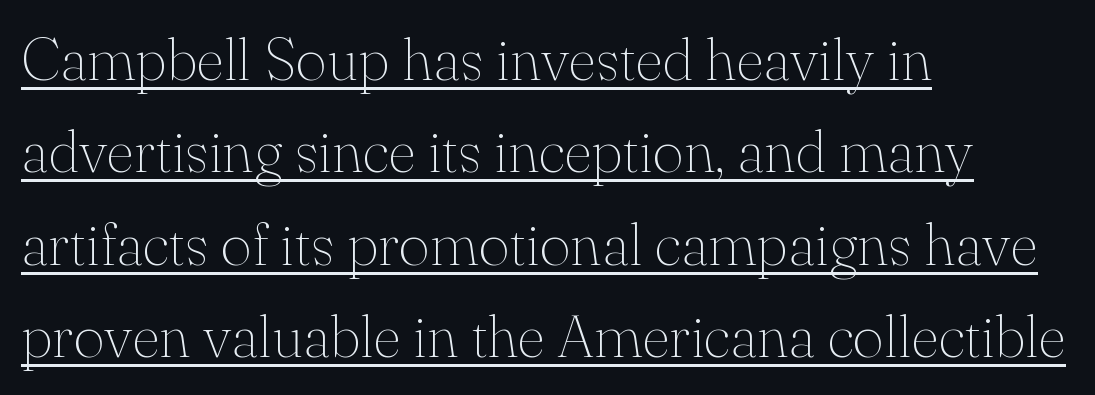
Q: Is the text bold? A: No.
Q: Is the text italic (slanted)? A: No, it is upright.
Q: Is the typeface a serif or a sans-serif typeface? A: Serif.
Q: Is the text underlined? A: Yes.
Q: How is the paragraph aligned? A: Left-aligned.
Q: Is the spacing between letters normal or unusually wide? A: Normal.
Q: Is the spacing between lines tight, normal or loose? A: Normal.
Q: Width (condensed, normal, or wide)? A: Normal.
Q: Stroke contrast? A: Medium.
Q: x-height? A: Small.
Q: Monospaced? A: No.
